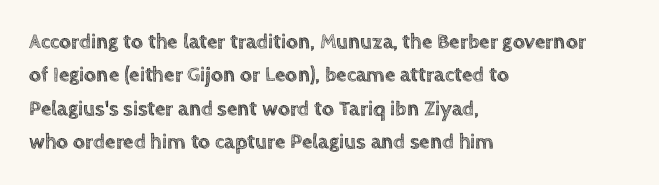
Q: Is the text italic (slanted)? A: No, it is upright.
Q: Is the text underlined? A: No.
Q: How is the paragraph aligned? A: Left-aligned.
Q: Is the spacing between letters normal or unusually wide? A: Normal.
Q: Is the spacing between lines tight, normal or loose? A: Normal.
